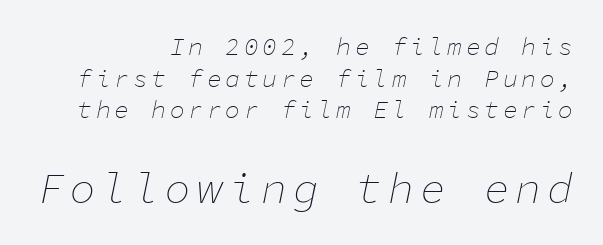
{"italic": "yes", "lean": "right", "slant_degrees": 11, "bold": "no", "weight": "thin", "width": "normal", "stroke_contrast": "low", "x_height": "medium", "monospaced": "yes", "underline": "no", "align": "right", "line_spacing": "normal", "line_spacing_ratio": 1.27, "larger_block": "second", "size_ratio": 1.72, "glyph_px": 43}
